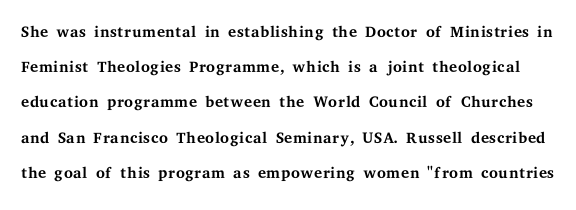
{"italic": "no", "bold": "no", "underline": "no", "line_spacing": "normal", "line_spacing_ratio": 1.53, "letter_spacing": "normal", "letter_spacing_em": 0.0, "glyph_px": 23}
